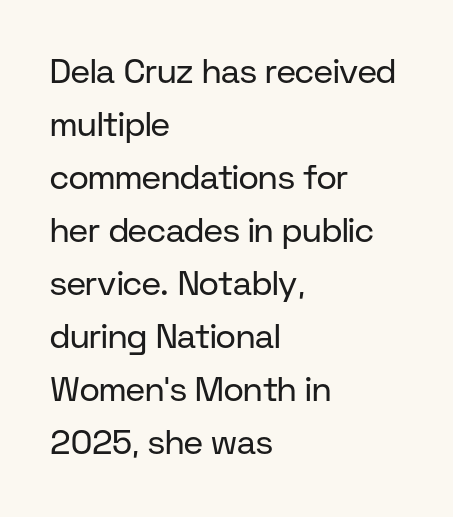
{"serif": "no", "italic": "no", "bold": "no", "weight": "regular", "width": "normal", "stroke_contrast": "low", "x_height": "medium", "monospaced": "no", "underline": "no", "align": "left", "line_spacing": "normal", "line_spacing_ratio": 1.56, "letter_spacing": "normal", "letter_spacing_em": 0.0, "glyph_px": 34}
